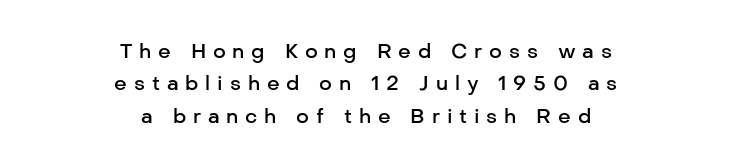
Q: Is the text bold? A: Semi-bold.
Q: Is the text italic (slanted)? A: No, it is upright.
Q: Is the text underlined? A: No.
Q: How is the paragraph aligned? A: Centered.
Q: Is the spacing between letters normal or unusually wide? A: Unusually wide.
Q: Is the spacing between lines tight, normal or loose? A: Normal.
